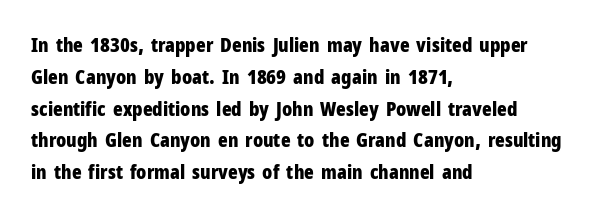
Q: Is the text bold? A: Yes.
Q: Is the text italic (slanted)? A: No, it is upright.
Q: Is the text underlined? A: No.
Q: How is the paragraph aligned? A: Left-aligned.
Q: Is the spacing between letters normal or unusually wide? A: Normal.
Q: Is the spacing between lines tight, normal or loose? A: Normal.
